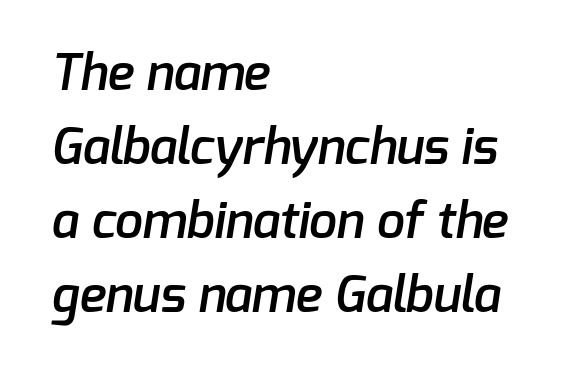
The image shows 50 px semibold sans-serif type; set left-aligned, normal line spacing (1.48x), normal letter spacing, not underlined; low stroke contrast and a medium x-height.
